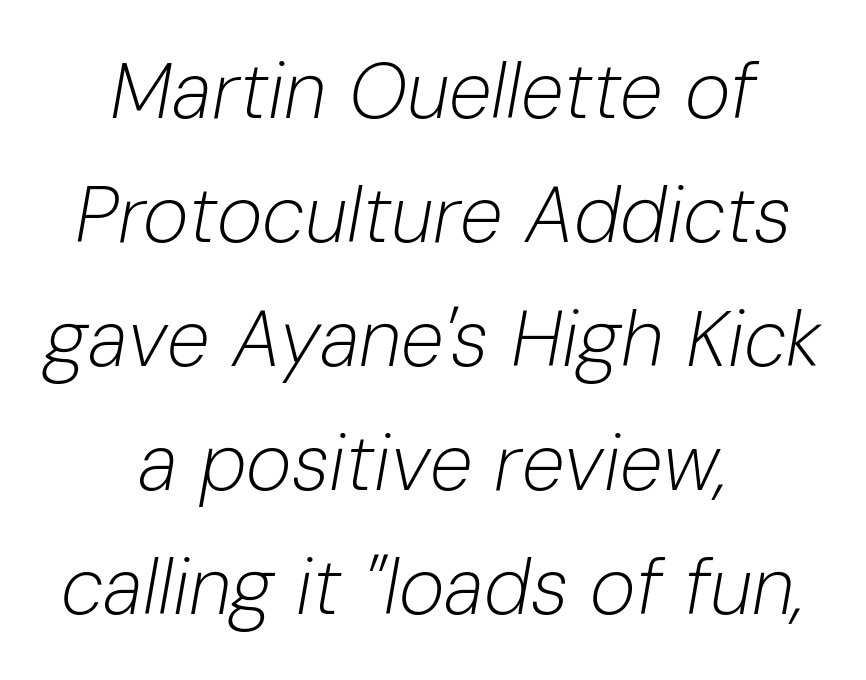
Q: Is the text bold? A: No.
Q: Is the text italic (slanted)? A: Yes, it leans right by about 10 degrees.
Q: Is the text underlined? A: No.
Q: How is the paragraph aligned? A: Centered.
Q: Is the spacing between letters normal or unusually wide? A: Normal.
Q: Is the spacing between lines tight, normal or loose? A: Normal.
Q: Width (condensed, normal, or wide)? A: Normal.
Q: Stroke contrast? A: Low.
Q: x-height? A: Medium.
Q: Monospaced? A: No.
